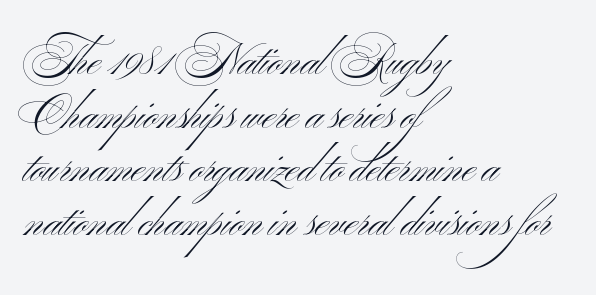
{"serif": "no", "bold": "no", "weight": "light", "width": "wide", "stroke_contrast": "medium", "x_height": "small", "monospaced": "no", "underline": "no", "align": "left", "line_spacing": "normal", "line_spacing_ratio": 1.25, "letter_spacing": "normal", "letter_spacing_em": 0.0, "glyph_px": 43}
